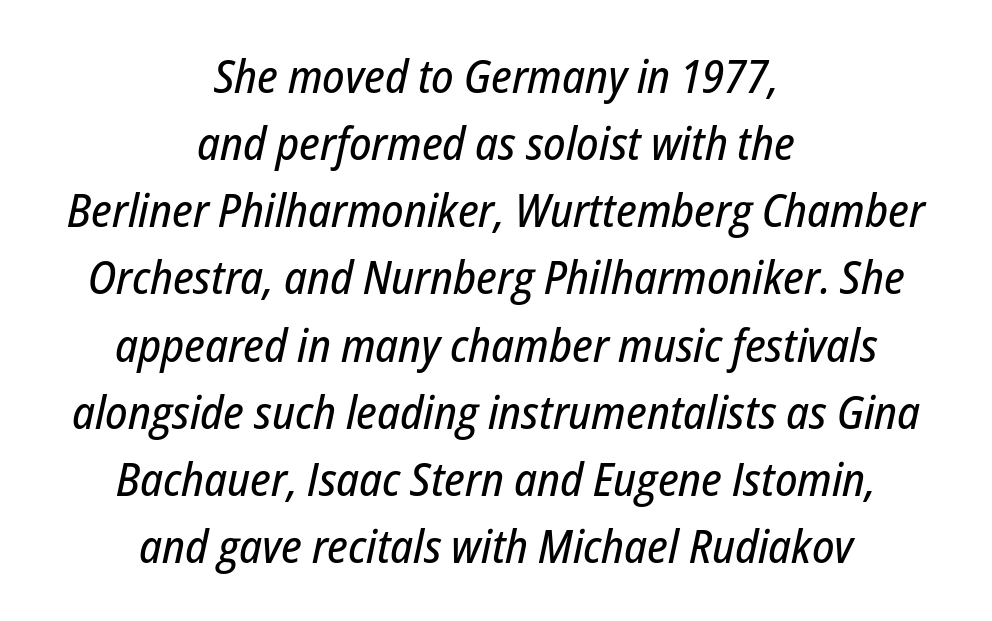
The image shows 46 px condensed type, italic (leaning right); set centered, normal line spacing (1.46x), normal letter spacing, not underlined; low stroke contrast and a medium x-height.
